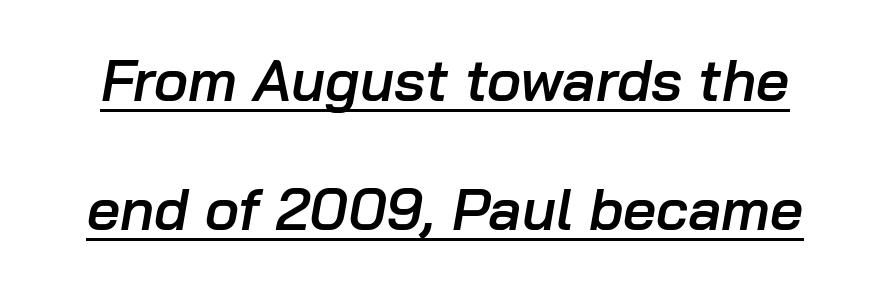
Q: Is the text bold? A: Semi-bold.
Q: Is the text italic (slanted)? A: Yes, it leans right by about 10 degrees.
Q: Is the text underlined? A: Yes.
Q: Is the spacing between letters normal or unusually wide? A: Normal.
Q: Is the spacing between lines tight, normal or loose? A: Loose.
Q: Width (condensed, normal, or wide)? A: Normal.
Q: Stroke contrast? A: Low.
Q: x-height? A: Medium.
Q: Monospaced? A: No.
